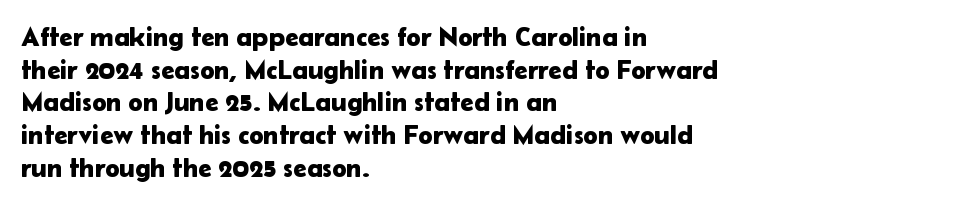
{"italic": "no", "underline": "no", "align": "left", "line_spacing_ratio": 1.21, "letter_spacing": "normal", "letter_spacing_em": 0.0, "glyph_px": 27}
